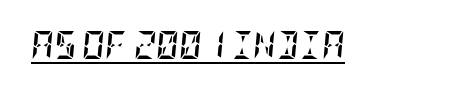
The image shows 28 px semibold, condensed type, italic (leaning right); set normal letter spacing, underlined; low stroke contrast and a large x-height.
